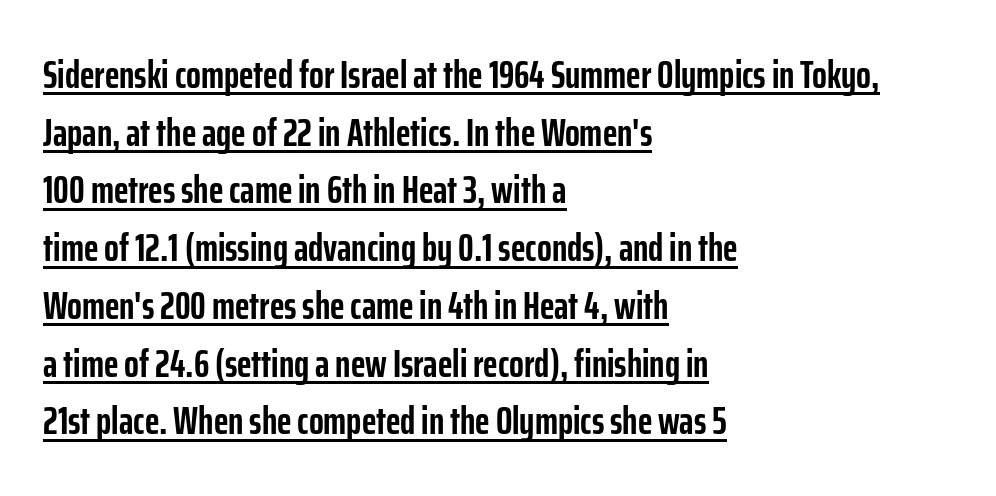
Q: Is the text bold? A: Yes.
Q: Is the text italic (slanted)? A: No, it is upright.
Q: Is the typeface a serif or a sans-serif typeface? A: Sans-serif.
Q: Is the text underlined? A: Yes.
Q: How is the paragraph aligned? A: Left-aligned.
Q: Is the spacing between letters normal or unusually wide? A: Normal.
Q: Is the spacing between lines tight, normal or loose? A: Normal.
Q: Width (condensed, normal, or wide)? A: Condensed.
Q: Stroke contrast? A: Low.
Q: x-height? A: Medium.
Q: Monospaced? A: No.
